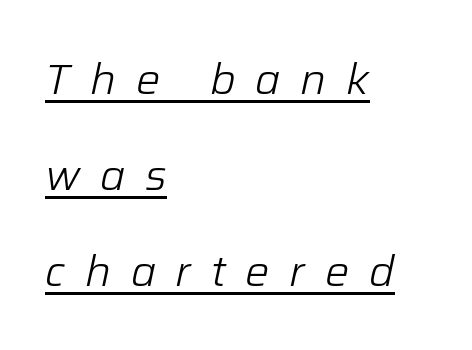
Q: Is the text bold? A: No.
Q: Is the text italic (slanted)? A: Yes, it leans right by about 12 degrees.
Q: Is the text underlined? A: Yes.
Q: How is the paragraph aligned? A: Left-aligned.
Q: Is the spacing between letters normal or unusually wide? A: Unusually wide.
Q: Is the spacing between lines tight, normal or loose? A: Loose.
Q: Width (condensed, normal, or wide)? A: Normal.
Q: Stroke contrast? A: Low.
Q: x-height? A: Medium.
Q: Monospaced? A: No.
